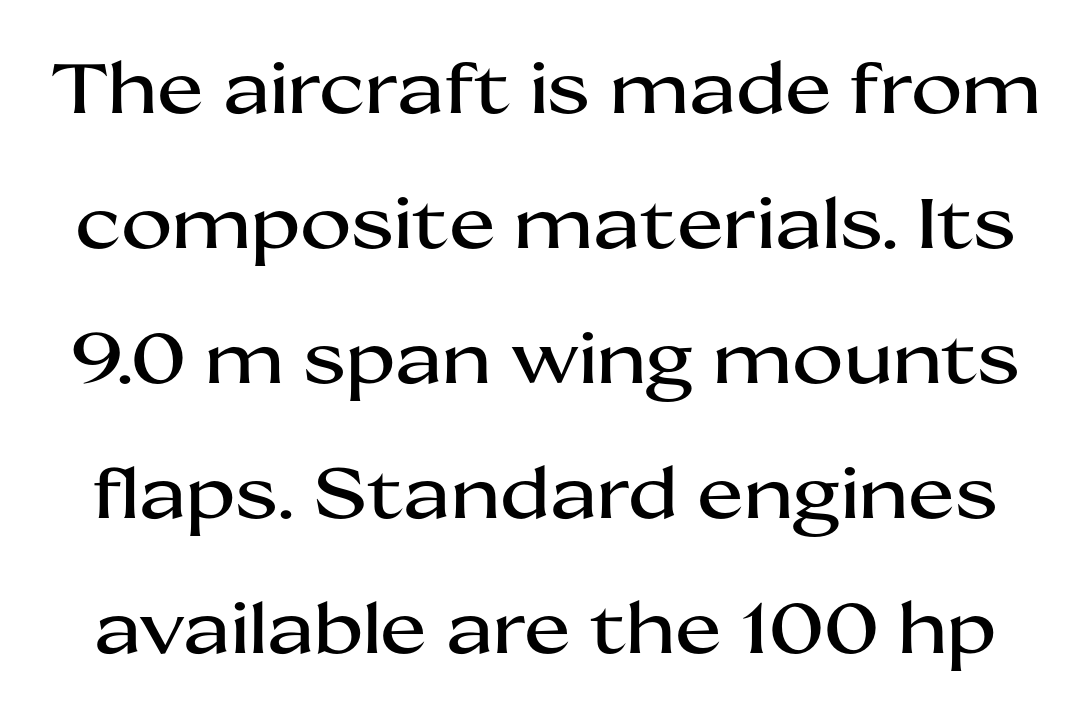
Q: Is the text italic (slanted)? A: No, it is upright.
Q: Is the text underlined? A: No.
Q: Is the spacing between letters normal or unusually wide? A: Normal.
Q: Is the spacing between lines tight, normal or loose? A: Loose.
Q: Width (condensed, normal, or wide)? A: Wide.
Q: Stroke contrast? A: Medium.
Q: x-height? A: Medium.
Q: Monospaced? A: No.
